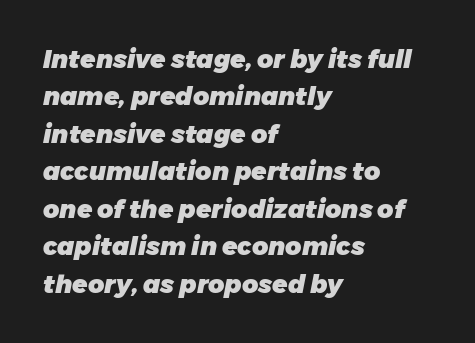
The image shows 25 px bold type, italic (leaning right); set left-aligned, normal line spacing (1.5x), normal letter spacing, not underlined.
